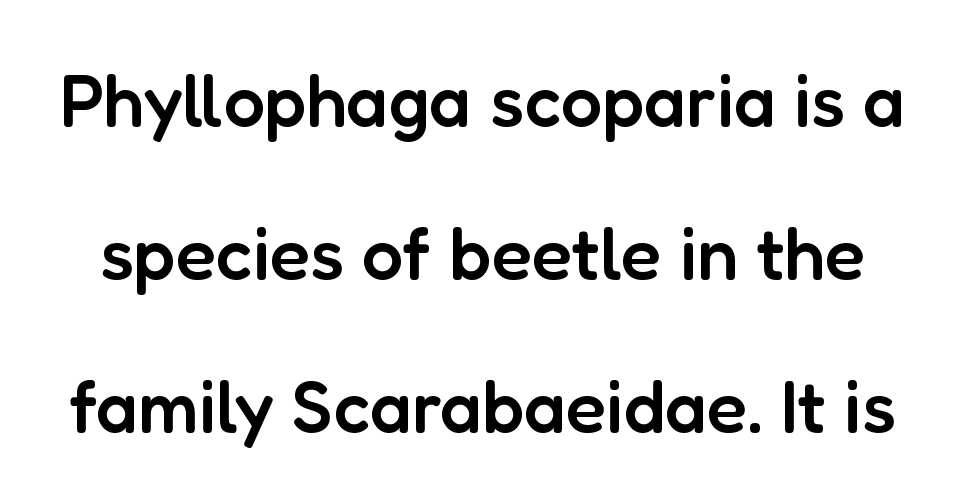
{"serif": "no", "italic": "no", "bold": "semi", "weight": "semibold", "width": "normal", "stroke_contrast": "low", "x_height": "medium", "monospaced": "no", "underline": "no", "line_spacing": "loose", "line_spacing_ratio": 2.07, "letter_spacing": "normal", "letter_spacing_em": 0.0, "glyph_px": 74}
